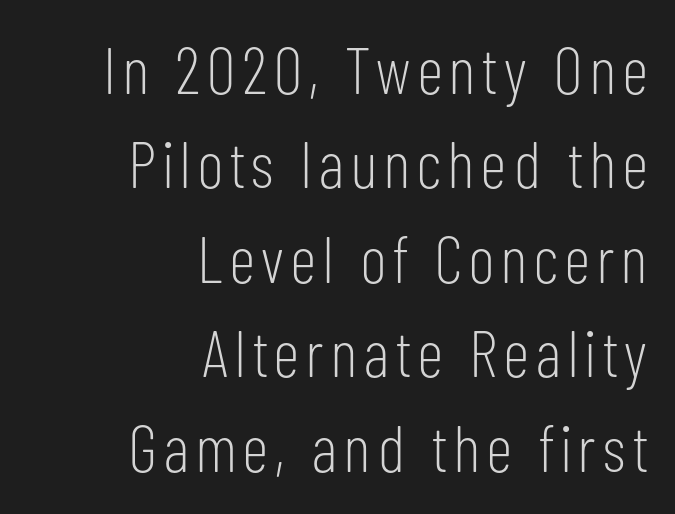
One glance says typical: line gaps are just what's usual. Descenders are the only things crossing below the line. These lines were composed using upright roman letters. You could not count columns in this text — the font is proportionally spaced.
